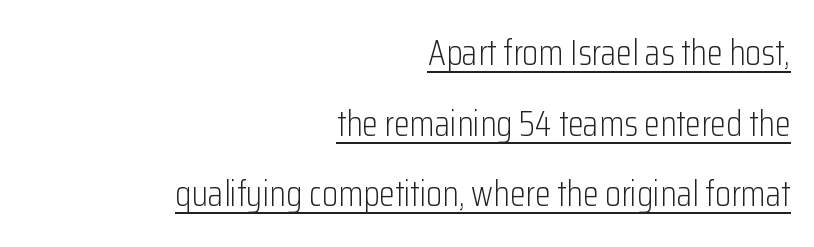
The image shows 36 px light, condensed sans-serif type, upright; set right-aligned, loose line spacing (1.96x), normal letter spacing, underlined; low stroke contrast and a medium x-height.
